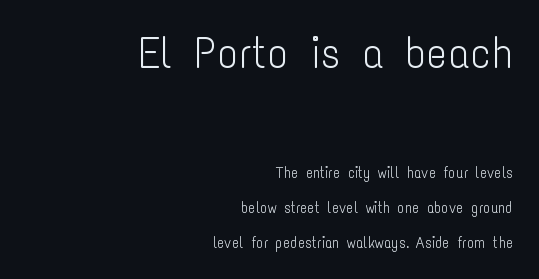
Q: Is the text bold? A: No.
Q: Is the text italic (slanted)? A: No, it is upright.
Q: Is the typeface a serif or a sans-serif typeface? A: Sans-serif.
Q: Is the text underlined? A: No.
Q: How is the paragraph aligned? A: Right-aligned.
Q: Is the spacing between letters normal or unusually wide? A: Normal.
Q: Is the spacing between lines tight, normal or loose? A: Loose.
Q: Which block of text is set in a larger size, the first (top) or the second (bottom)? A: The first (top) one.
Q: Width (condensed, normal, or wide)? A: Condensed.
Q: Stroke contrast? A: Low.
Q: x-height? A: Medium.
Q: Monospaced? A: No.
